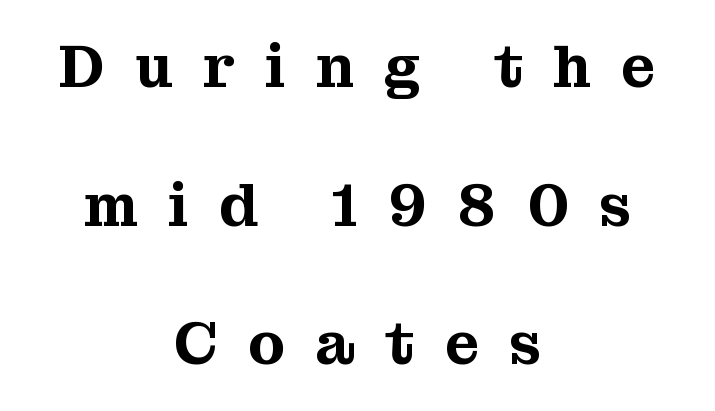
{"serif": "yes", "italic": "no", "width": "normal", "stroke_contrast": "medium", "x_height": "medium", "monospaced": "no", "underline": "no", "align": "center", "line_spacing": "loose", "line_spacing_ratio": 2.31, "letter_spacing": "wide", "letter_spacing_em": 0.5, "glyph_px": 60}
